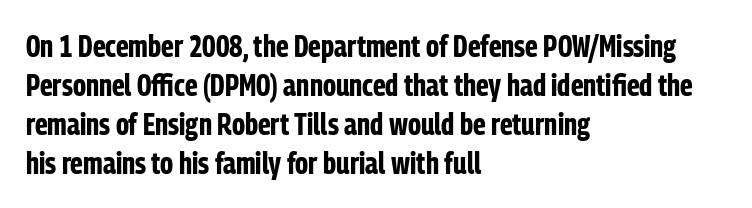
{"serif": "no", "italic": "no", "bold": "yes", "weight": "bold", "width": "condensed", "stroke_contrast": "low", "x_height": "medium", "monospaced": "no", "underline": "no", "align": "left", "line_spacing": "normal", "line_spacing_ratio": 1.26, "letter_spacing": "normal", "letter_spacing_em": 0.0, "glyph_px": 31}
